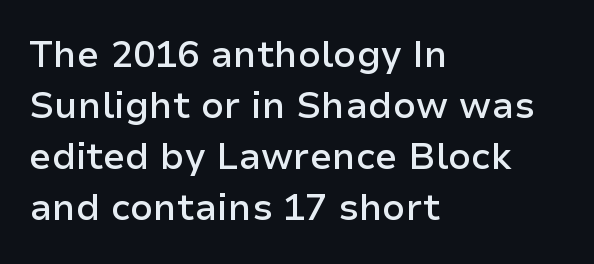
{"serif": "no", "italic": "no", "bold": "semi", "weight": "semibold", "width": "normal", "stroke_contrast": "low", "x_height": "medium", "monospaced": "no", "underline": "no", "align": "left", "line_spacing": "normal", "line_spacing_ratio": 1.38, "letter_spacing": "normal", "letter_spacing_em": 0.0, "glyph_px": 37}
